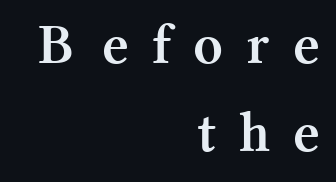
{"serif": "yes", "italic": "no", "bold": "yes", "weight": "semibold", "width": "normal", "stroke_contrast": "medium", "x_height": "medium", "monospaced": "no", "underline": "no", "align": "right", "line_spacing": "normal", "line_spacing_ratio": 1.52, "letter_spacing": "wide", "letter_spacing_em": 0.48, "glyph_px": 58}
